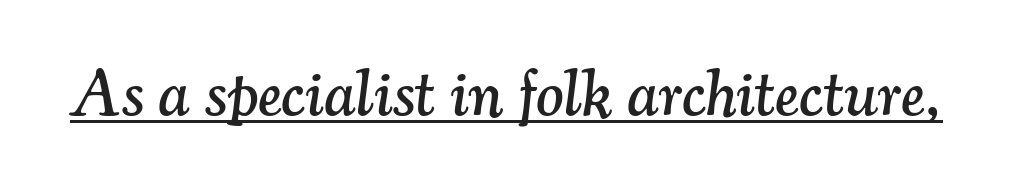
The image shows 65 px serif type, italic (leaning right); set normal letter spacing, underlined; medium stroke contrast and a small x-height.
